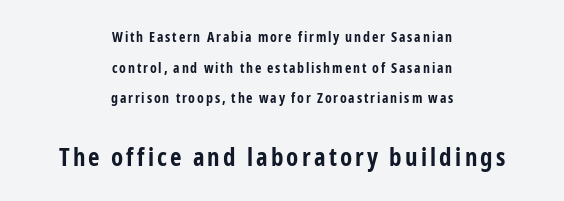
Q: Is the text bold? A: Yes.
Q: Is the text italic (slanted)? A: No, it is upright.
Q: Is the text underlined? A: No.
Q: How is the paragraph aligned? A: Centered.
Q: Is the spacing between lines tight, normal or loose? A: Loose.
Q: Which block of text is set in a larger size, the first (top) or the second (bottom)? A: The second (bottom) one.
